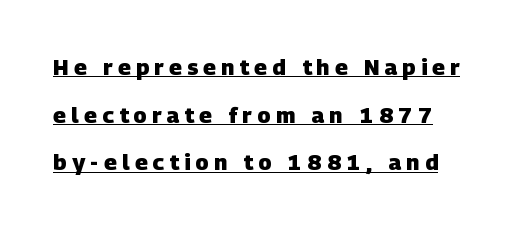
The strokes are fattened all the way to bold. Quick note: interline space is abundant. Words appear elongated and porous because spacing is wide. Beneath each row of characters lies a ruled line.
